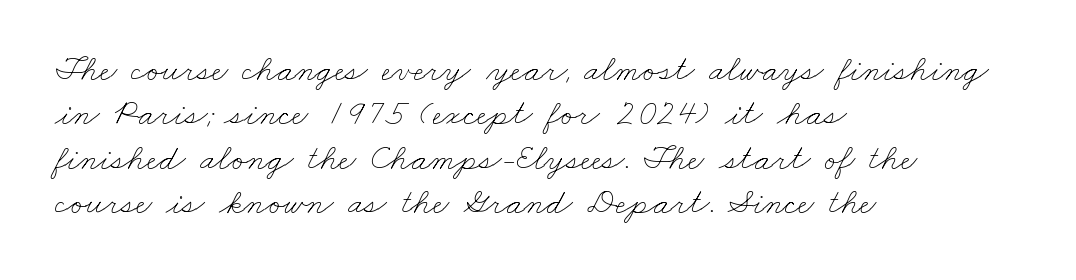
Q: Is the text bold? A: No.
Q: Is the text underlined? A: No.
Q: How is the paragraph aligned? A: Left-aligned.
Q: Is the spacing between letters normal or unusually wide? A: Normal.
Q: Width (condensed, normal, or wide)? A: Wide.
Q: Stroke contrast? A: Low.
Q: x-height? A: Small.
Q: Monospaced? A: No.
